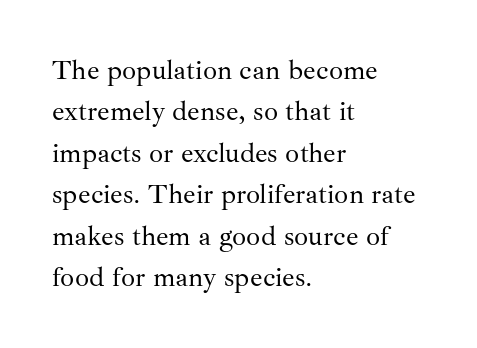
Q: Is the text bold? A: No.
Q: Is the text italic (slanted)? A: No, it is upright.
Q: Is the typeface a serif or a sans-serif typeface? A: Serif.
Q: Is the text underlined? A: No.
Q: How is the paragraph aligned? A: Left-aligned.
Q: Is the spacing between letters normal or unusually wide? A: Normal.
Q: Is the spacing between lines tight, normal or loose? A: Normal.
Q: Width (condensed, normal, or wide)? A: Normal.
Q: Stroke contrast? A: Medium.
Q: x-height? A: Small.
Q: Monospaced? A: No.
